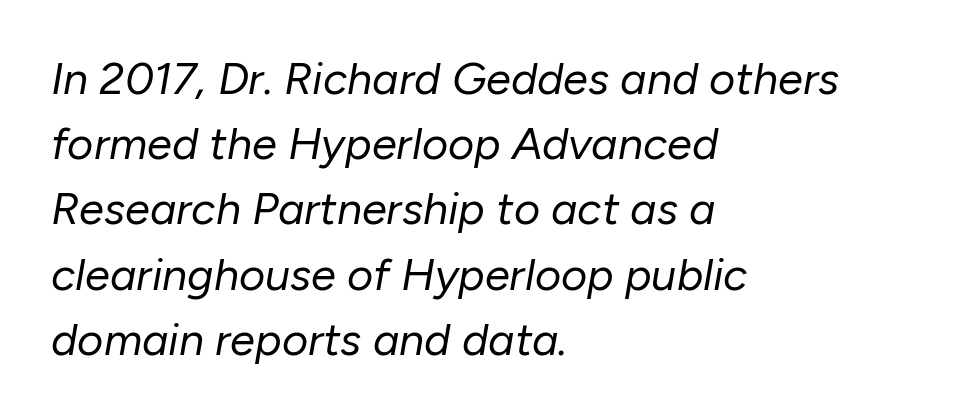
{"italic": "yes", "lean": "right", "slant_degrees": 10, "bold": "no", "weight": "regular", "width": "normal", "stroke_contrast": "low", "x_height": "medium", "monospaced": "no", "underline": "no", "align": "left", "line_spacing": "normal", "line_spacing_ratio": 1.45, "letter_spacing": "normal", "letter_spacing_em": 0.0, "glyph_px": 45}
